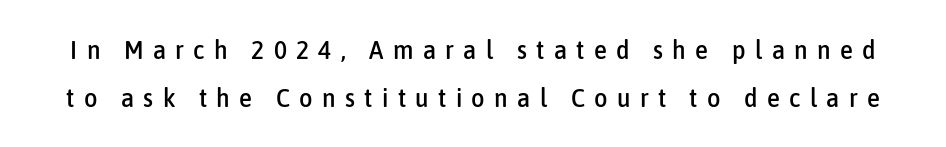
Q: Is the text italic (slanted)? A: No, it is upright.
Q: Is the text underlined? A: No.
Q: Is the spacing between letters normal or unusually wide? A: Unusually wide.
